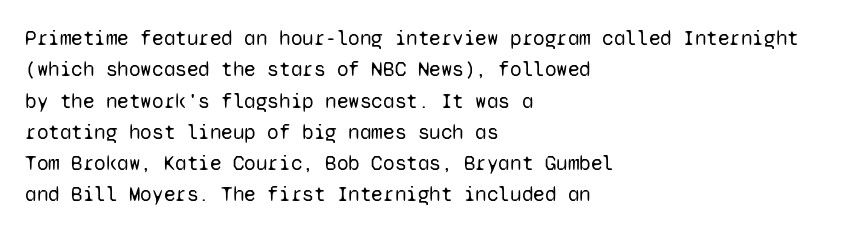
{"italic": "no", "bold": "no", "underline": "no", "align": "left", "line_spacing": "normal", "line_spacing_ratio": 1.49, "letter_spacing": "normal", "letter_spacing_em": 0.0, "glyph_px": 21}
